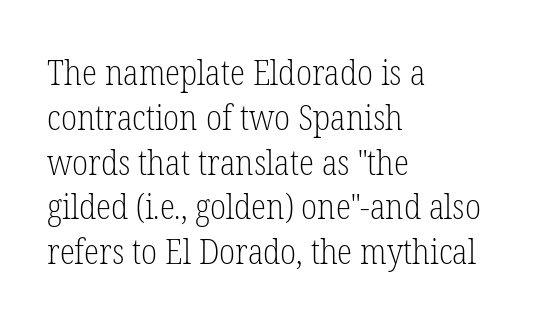
The tracking reads as untouched default to a designer's eye. Vertical stems look standard width or narrower in stroke. Examine the stroke ends and you'll spot serifs. Proportional: the letters do not fall into vertical columns. Horizontal bands of white between lines are of average thickness. These lines stack with their left ends in a neat column.
